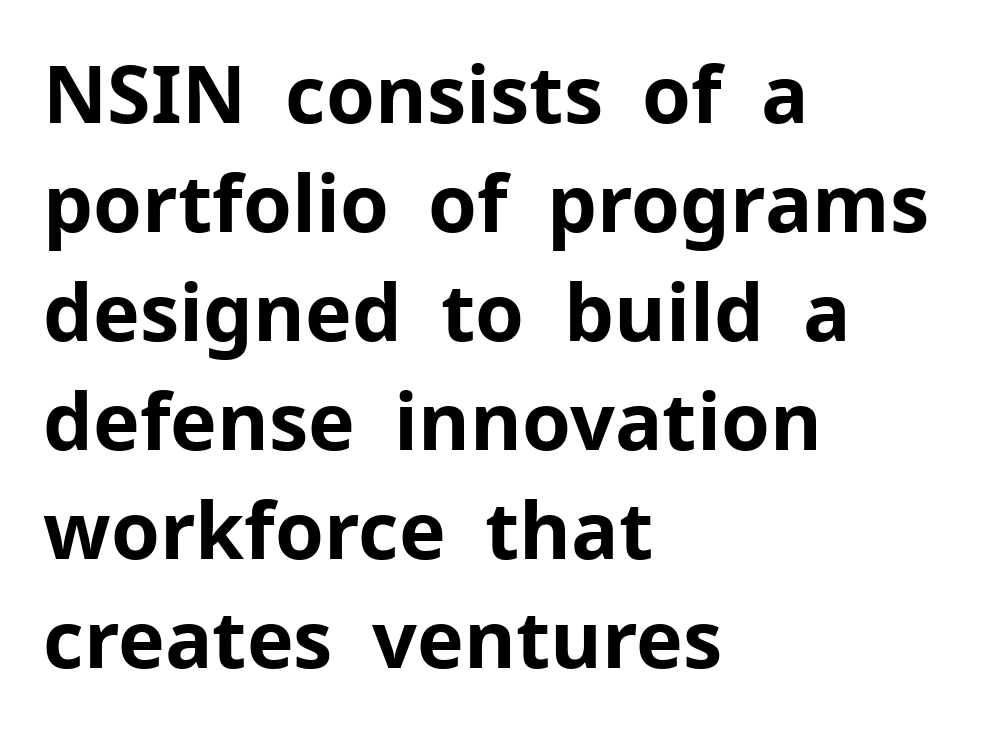
Q: Is the text bold? A: Yes.
Q: Is the text italic (slanted)? A: No, it is upright.
Q: Is the typeface a serif or a sans-serif typeface? A: Sans-serif.
Q: Is the text underlined? A: No.
Q: How is the paragraph aligned? A: Left-aligned.
Q: Is the spacing between letters normal or unusually wide? A: Normal.
Q: Is the spacing between lines tight, normal or loose? A: Normal.
Q: Width (condensed, normal, or wide)? A: Normal.
Q: Stroke contrast? A: Low.
Q: x-height? A: Medium.
Q: Monospaced? A: No.
